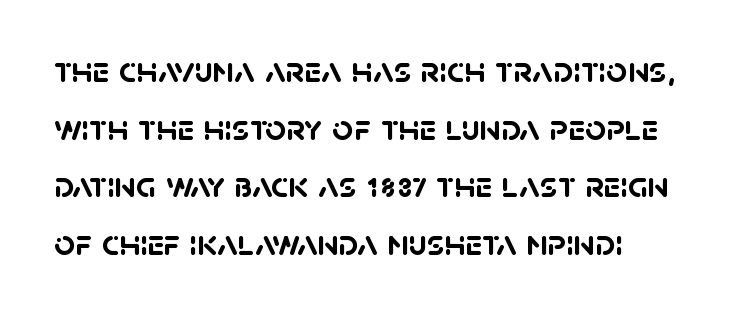
The image shows 37 px semibold sans-serif type; set normal line spacing (1.56x), normal letter spacing, not underlined; low stroke contrast and a large x-height.
